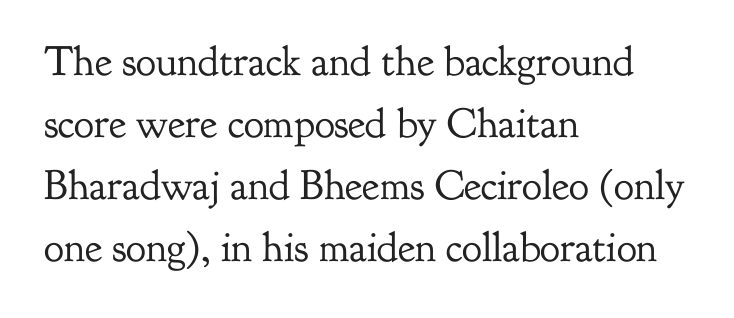
{"serif": "yes", "italic": "no", "bold": "no", "weight": "regular", "width": "normal", "stroke_contrast": "low", "x_height": "small", "monospaced": "no", "underline": "no", "align": "left", "line_spacing": "normal", "line_spacing_ratio": 1.48, "letter_spacing": "normal", "letter_spacing_em": 0.0, "glyph_px": 42}
